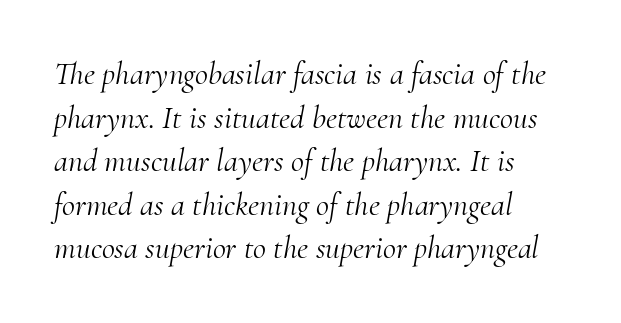
Q: Is the text bold? A: No.
Q: Is the text italic (slanted)? A: Yes, it leans right by about 10 degrees.
Q: Is the typeface a serif or a sans-serif typeface? A: Serif.
Q: Is the text underlined? A: No.
Q: How is the paragraph aligned? A: Left-aligned.
Q: Is the spacing between letters normal or unusually wide? A: Normal.
Q: Is the spacing between lines tight, normal or loose? A: Normal.
Q: Width (condensed, normal, or wide)? A: Normal.
Q: Stroke contrast? A: Medium.
Q: x-height? A: Small.
Q: Monospaced? A: No.
